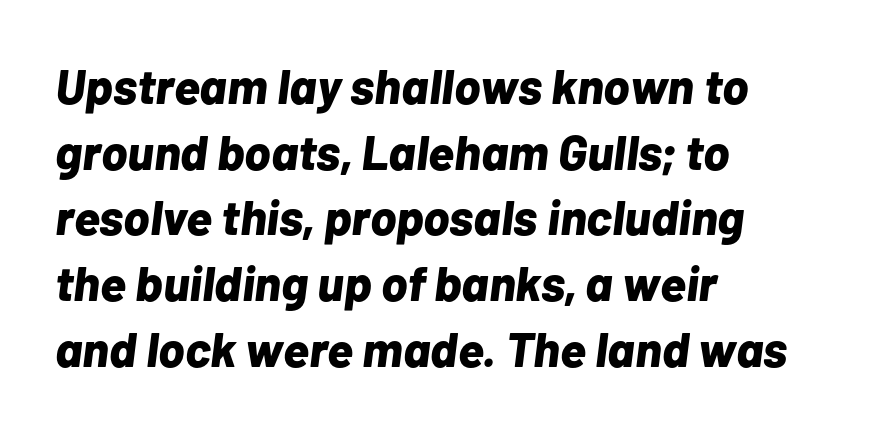
Q: Is the text bold? A: Yes.
Q: Is the text italic (slanted)? A: Yes, it leans right by about 7 degrees.
Q: Is the text underlined? A: No.
Q: How is the paragraph aligned? A: Left-aligned.
Q: Is the spacing between letters normal or unusually wide? A: Normal.
Q: Is the spacing between lines tight, normal or loose? A: Normal.
Q: Width (condensed, normal, or wide)? A: Normal.
Q: Stroke contrast? A: Low.
Q: x-height? A: Medium.
Q: Monospaced? A: No.
